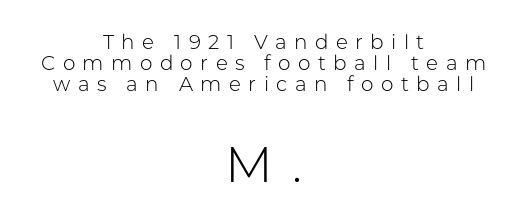
The image shows 50 px light sans-serif type, upright; set centered, tight line spacing (1.06x), unusually wide letter spacing (+0.37 em), not underlined; the second (bottom) block is 2.5x larger; low stroke contrast and a medium x-height.
